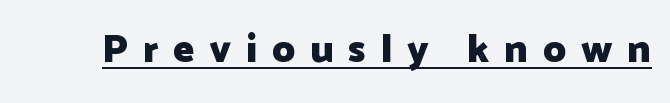
{"serif": "no", "italic": "no", "bold": "yes", "weight": "heavy", "width": "normal", "stroke_contrast": "low", "x_height": "medium", "monospaced": "no", "underline": "yes", "letter_spacing": "wide", "letter_spacing_em": 0.38, "glyph_px": 39}
